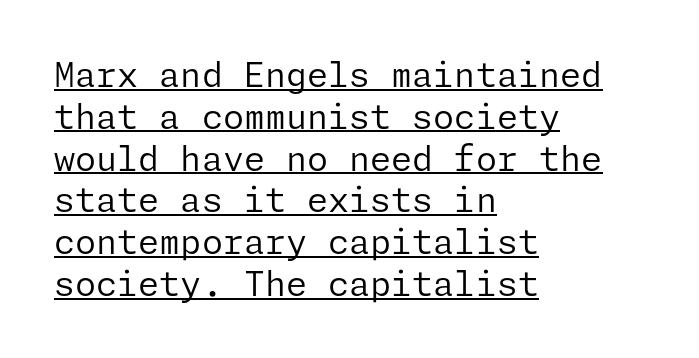
{"serif": "no", "italic": "no", "bold": "no", "weight": "regular", "width": "normal", "stroke_contrast": "low", "x_height": "medium", "underline": "yes", "align": "left", "line_spacing_ratio": 1.23, "letter_spacing": "normal", "letter_spacing_em": 0.0, "glyph_px": 34}
